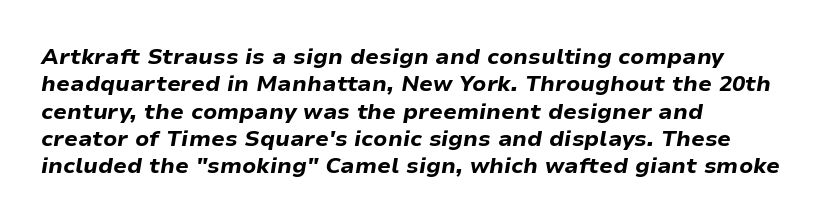
Q: Is the text bold? A: Yes.
Q: Is the text italic (slanted)? A: Yes, it leans right by about 9 degrees.
Q: Is the text underlined? A: No.
Q: How is the paragraph aligned? A: Left-aligned.
Q: Is the spacing between letters normal or unusually wide? A: Normal.
